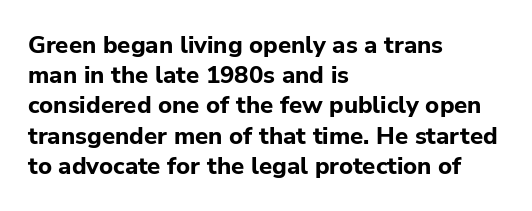
The image shows 24 px bold type, upright; set left-aligned, normal line spacing (1.26x), normal letter spacing, not underlined.
